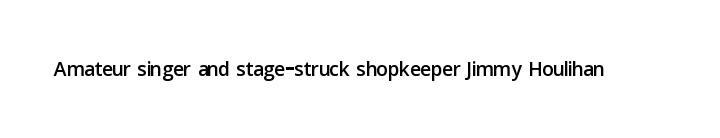
The image shows 29 px sans-serif type, upright; set normal letter spacing, not underlined; low stroke contrast and a medium x-height.
